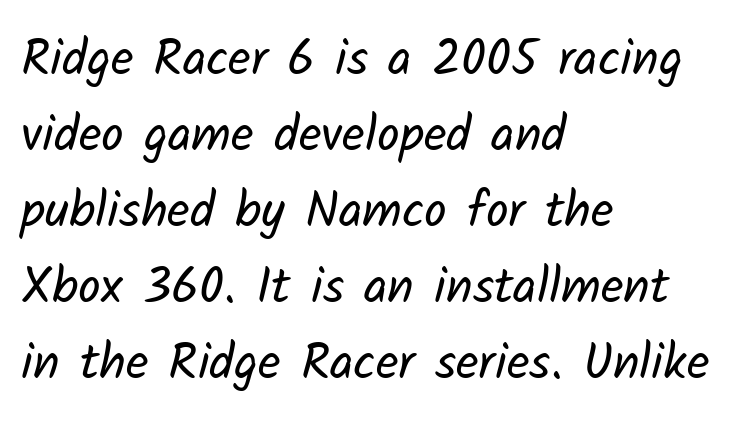
{"serif": "no", "bold": "no", "weight": "regular", "width": "normal", "stroke_contrast": "low", "x_height": "medium", "monospaced": "no", "underline": "no", "align": "left", "line_spacing": "normal", "line_spacing_ratio": 1.52, "letter_spacing": "normal", "letter_spacing_em": 0.0, "glyph_px": 50}
